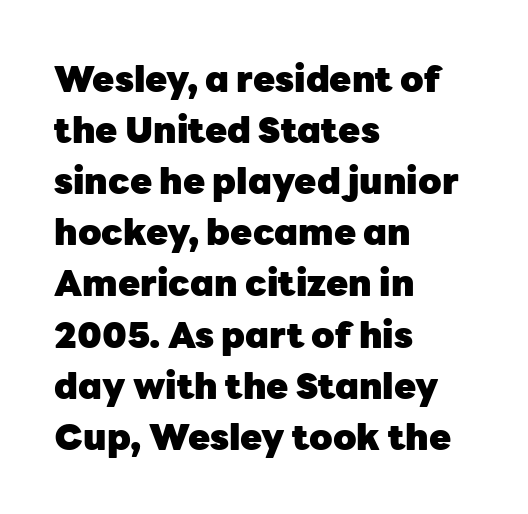
Q: Is the text bold? A: Yes.
Q: Is the text italic (slanted)? A: No, it is upright.
Q: Is the typeface a serif or a sans-serif typeface? A: Sans-serif.
Q: Is the text underlined? A: No.
Q: How is the paragraph aligned? A: Left-aligned.
Q: Is the spacing between letters normal or unusually wide? A: Normal.
Q: Is the spacing between lines tight, normal or loose? A: Normal.
Q: Width (condensed, normal, or wide)? A: Normal.
Q: Stroke contrast? A: Low.
Q: x-height? A: Medium.
Q: Monospaced? A: No.
